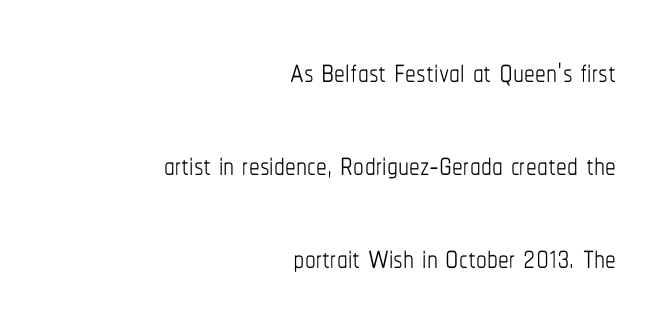
Q: Is the text bold? A: No.
Q: Is the text italic (slanted)? A: No, it is upright.
Q: Is the text underlined? A: No.
Q: How is the paragraph aligned? A: Right-aligned.
Q: Is the spacing between letters normal or unusually wide? A: Normal.
Q: Is the spacing between lines tight, normal or loose? A: Loose.
Q: Width (condensed, normal, or wide)? A: Condensed.
Q: Stroke contrast? A: Low.
Q: x-height? A: Medium.
Q: Monospaced? A: No.
